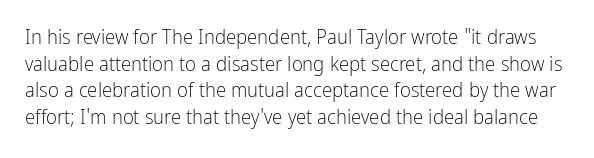
No heavy texture on the line: the type isn't bold. Just letters on the line, the space beneath them empty. The letterforms sit shoulder to shoulder at normal distance. The letters stand upright; this is a roman face. Compared with typical paragraphs, the rows here are spaced about the same.
